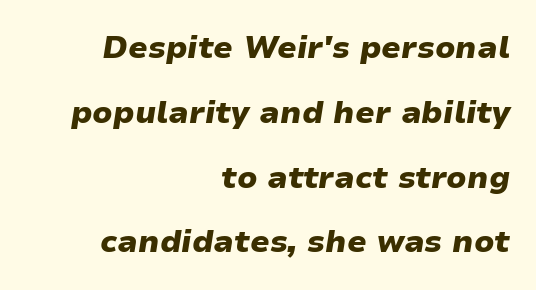
The image shows 31 px heavy, wide type, italic (leaning right); set right-aligned, loose line spacing (2.09x), normal letter spacing, not underlined; low stroke contrast and a medium x-height.
